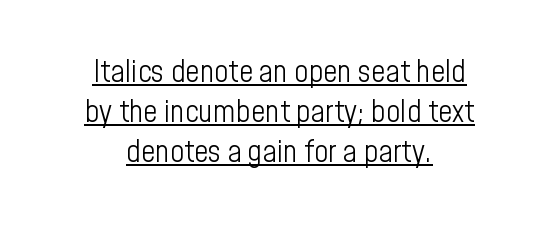
The image shows 31 px light, condensed sans-serif type, upright; set centered, normal line spacing (1.29x), normal letter spacing, underlined; low stroke contrast and a medium x-height.
